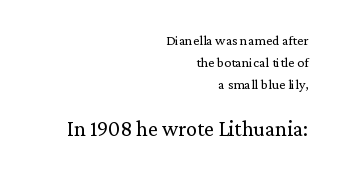
The image shows 22 px text type, upright; set right-aligned, normal line spacing (1.57x), normal letter spacing, not underlined; the second (bottom) block is 1.57x larger.
